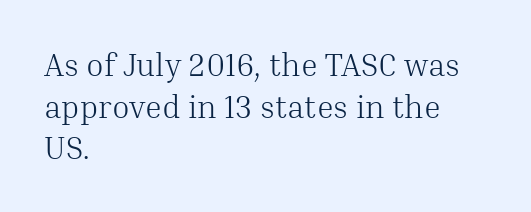
Typeset ragged right — the left edge is the straight one. The letterforms sit at book weight or below. These lines are rendered in a variable-pitch font. Nope, not italic — everything's standing straight. Words float on clear page, feet unadorned.
